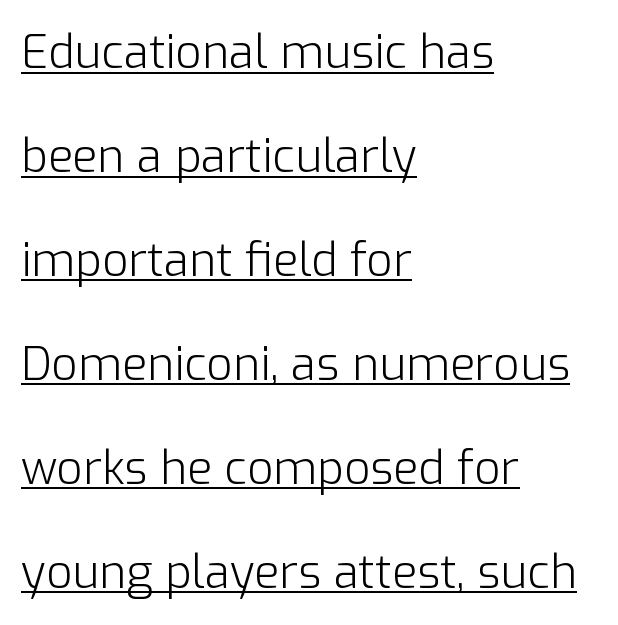
The image shows 46 px light sans-serif type, upright; set left-aligned, loose line spacing (2.26x), normal letter spacing, underlined; low stroke contrast and a medium x-height.
